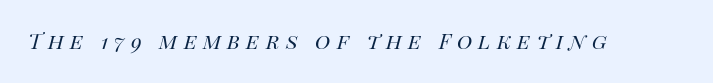
{"italic": "yes", "lean": "right", "slant_degrees": 14, "bold": "no", "underline": "no", "letter_spacing": "wide", "letter_spacing_em": 0.24, "glyph_px": 26}
